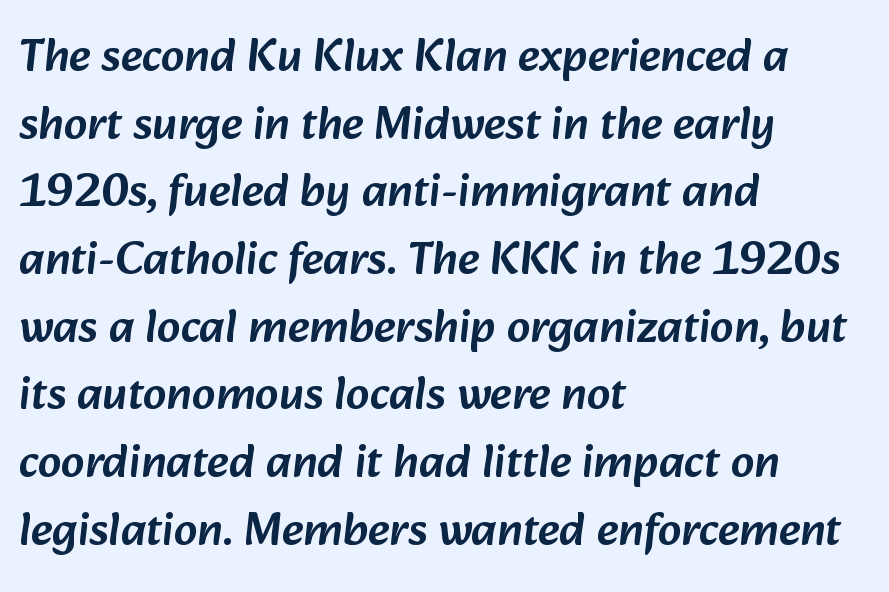
{"serif": "no", "width": "normal", "stroke_contrast": "low", "x_height": "medium", "monospaced": "no", "underline": "no", "align": "left", "line_spacing": "normal", "line_spacing_ratio": 1.44, "letter_spacing": "normal", "letter_spacing_em": 0.0, "glyph_px": 47}
